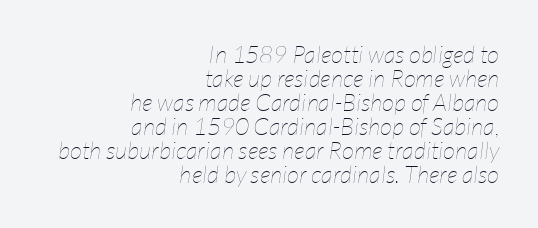
{"italic": "yes", "lean": "right", "slant_degrees": 7, "bold": "no", "underline": "no", "align": "right", "line_spacing": "tight", "line_spacing_ratio": 1.0, "letter_spacing": "normal", "letter_spacing_em": 0.0, "glyph_px": 24}
